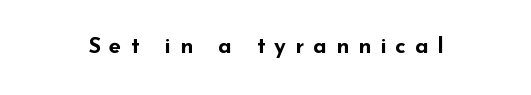
The image shows 22 px bold type, upright; set unusually wide letter spacing (+0.41 em), not underlined.
